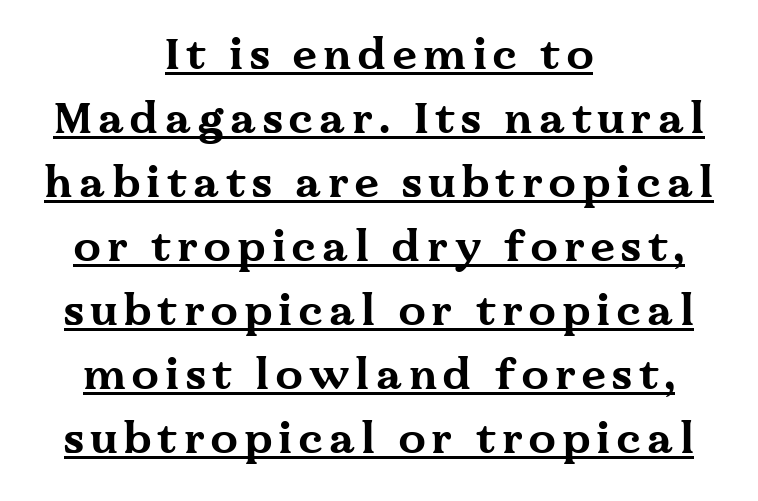
Q: Is the text bold? A: Yes.
Q: Is the text italic (slanted)? A: No, it is upright.
Q: Is the typeface a serif or a sans-serif typeface? A: Serif.
Q: Is the text underlined? A: Yes.
Q: How is the paragraph aligned? A: Centered.
Q: Is the spacing between lines tight, normal or loose? A: Normal.
Q: Width (condensed, normal, or wide)? A: Wide.
Q: Stroke contrast? A: Medium.
Q: x-height? A: Medium.
Q: Monospaced? A: No.
